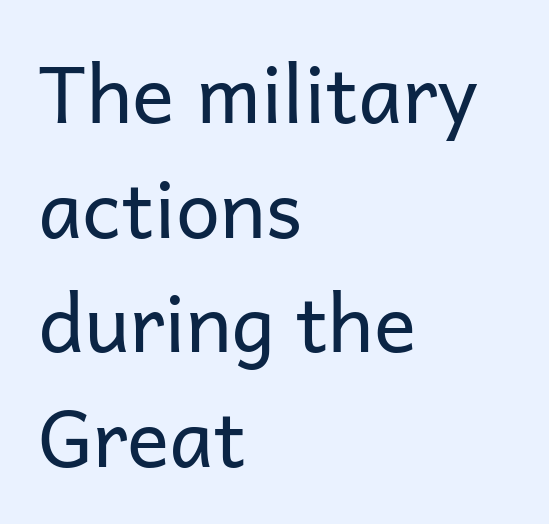
Q: Is the text bold? A: No.
Q: Is the text italic (slanted)? A: No, it is upright.
Q: Is the typeface a serif or a sans-serif typeface? A: Sans-serif.
Q: Is the text underlined? A: No.
Q: How is the paragraph aligned? A: Left-aligned.
Q: Is the spacing between letters normal or unusually wide? A: Normal.
Q: Is the spacing between lines tight, normal or loose? A: Normal.
Q: Width (condensed, normal, or wide)? A: Normal.
Q: Stroke contrast? A: Low.
Q: x-height? A: Medium.
Q: Monospaced? A: No.
